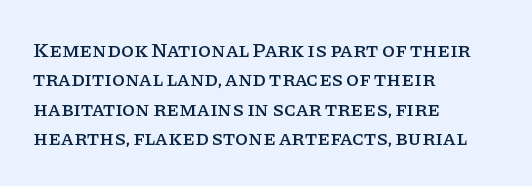
Q: Is the text italic (slanted)? A: No, it is upright.
Q: Is the text underlined? A: No.
Q: How is the paragraph aligned? A: Left-aligned.
Q: Is the spacing between letters normal or unusually wide? A: Normal.
Q: Is the spacing between lines tight, normal or loose? A: Normal.
